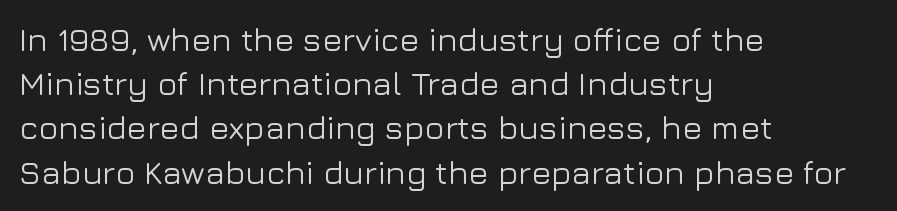
{"serif": "no", "italic": "no", "width": "normal", "stroke_contrast": "low", "x_height": "medium", "monospaced": "no", "underline": "no", "align": "left", "line_spacing": "normal", "line_spacing_ratio": 1.34, "letter_spacing": "normal", "letter_spacing_em": 0.0, "glyph_px": 33}
